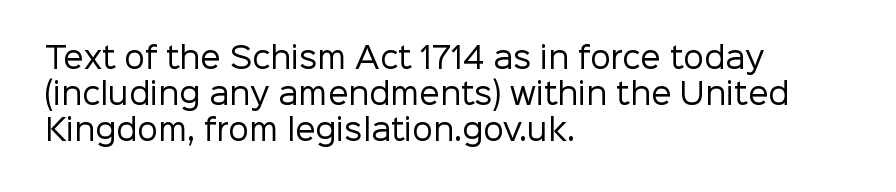
{"serif": "no", "italic": "no", "bold": "no", "weight": "regular", "width": "normal", "stroke_contrast": "low", "x_height": "medium", "monospaced": "no", "underline": "no", "align": "left", "line_spacing_ratio": 1.24, "letter_spacing": "normal", "letter_spacing_em": 0.0, "glyph_px": 29}
